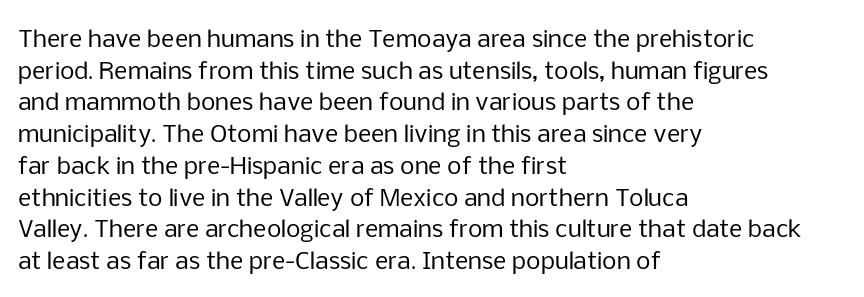
{"italic": "no", "bold": "no", "underline": "no", "align": "left", "line_spacing": "normal", "line_spacing_ratio": 1.38, "letter_spacing": "normal", "letter_spacing_em": 0.0, "glyph_px": 23}
